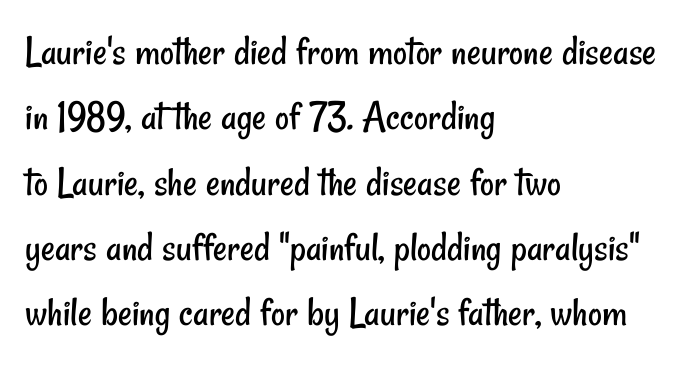
The image shows 43 px regular-weight, condensed sans-serif type; set left-aligned, normal line spacing (1.52x), normal letter spacing, not underlined; low stroke contrast and a small x-height.
